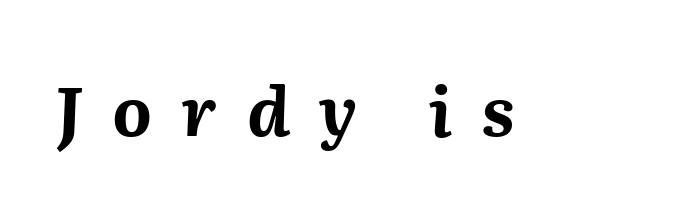
The image shows 68 px bold type, italic (leaning right); set unusually wide letter spacing (+0.43 em), not underlined; medium stroke contrast and a medium x-height.
